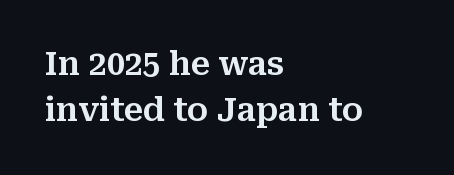
The image shows 32 px serif type, upright; set left-aligned, normal line spacing (1.44x), normal letter spacing, not underlined; medium stroke contrast and a medium x-height.
